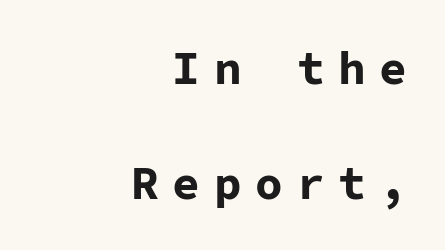
Q: Is the text bold? A: Yes.
Q: Is the text italic (slanted)? A: No, it is upright.
Q: Is the typeface a serif or a sans-serif typeface? A: Sans-serif.
Q: Is the text underlined? A: No.
Q: How is the paragraph aligned? A: Right-aligned.
Q: Is the spacing between letters normal or unusually wide? A: Unusually wide.
Q: Is the spacing between lines tight, normal or loose? A: Loose.
Q: Width (condensed, normal, or wide)? A: Normal.
Q: Stroke contrast? A: Low.
Q: x-height? A: Medium.
Q: Monospaced? A: Yes.
